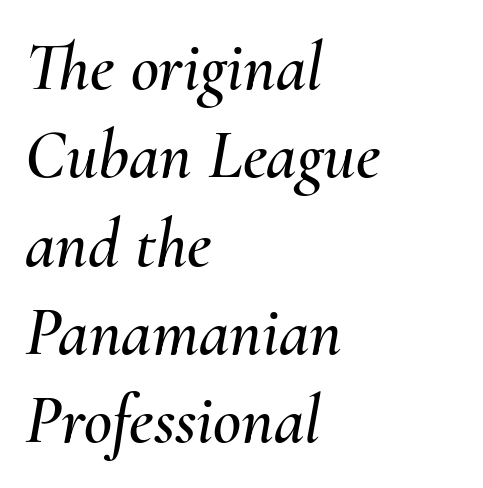
The face used here is rendered with its standard letterfit. Would a proofreader flag this as italicized? Yes. The block of text has a typical density, with ordinary space between rows. The letters advance in unequal steps, a hallmark of proportional type.
